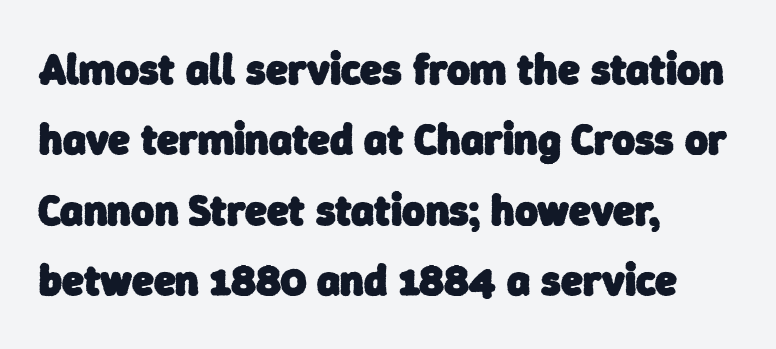
Q: Is the text bold? A: Yes.
Q: Is the typeface a serif or a sans-serif typeface? A: Sans-serif.
Q: Is the text underlined? A: No.
Q: How is the paragraph aligned? A: Left-aligned.
Q: Is the spacing between letters normal or unusually wide? A: Normal.
Q: Is the spacing between lines tight, normal or loose? A: Normal.
Q: Width (condensed, normal, or wide)? A: Normal.
Q: Stroke contrast? A: Low.
Q: x-height? A: Medium.
Q: Monospaced? A: No.
